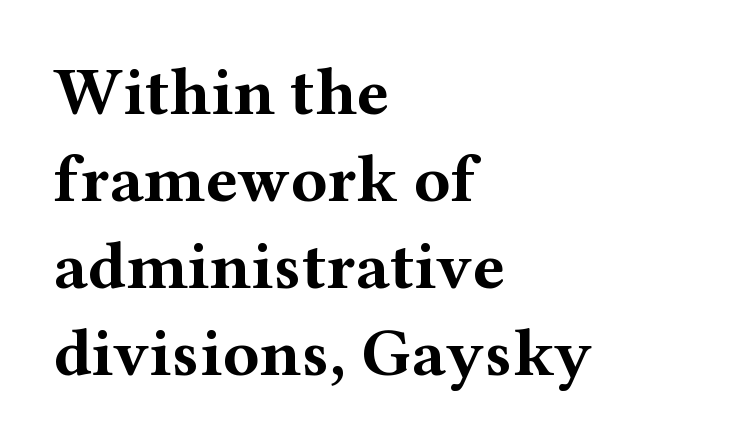
You can tell it's not italic because the verticals are truly vertical. The gaps between neighbouring characters are ordinary and unremarkable. The paragraph has a hard left edge and a soft right edge. Notice how descenders clear the ascenders below comfortably — that's standard leading. In terms of letterform style, serifs are clearly present.
